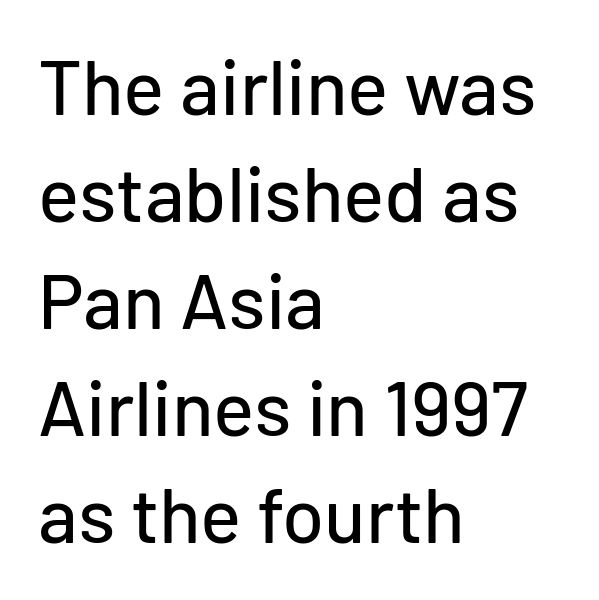
The image shows 77 px sans-serif type, upright; set left-aligned, normal line spacing (1.39x), normal letter spacing, not underlined; low stroke contrast and a medium x-height.
